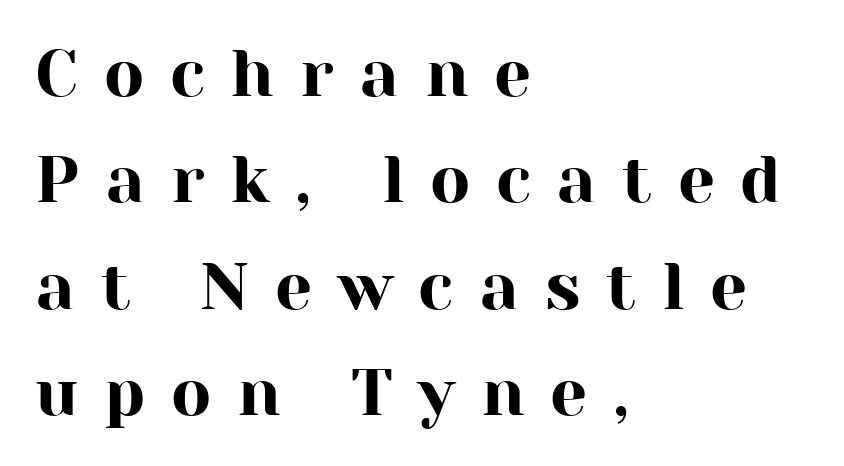
Here the glyphs are tracked loosely, breaking word shapes into spaced letters. The passage shown stacks its lines at a standard gap. Here the designer chose a conventional face with non-uniform glyph widths. Ordinary non-slanted type is in use. The space directly below the letters is spotless.
